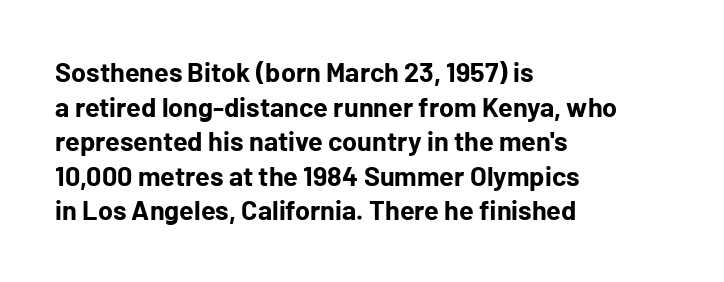
The image shows 27 px bold type, upright; set left-aligned, normal line spacing (1.28x), normal letter spacing, not underlined.
